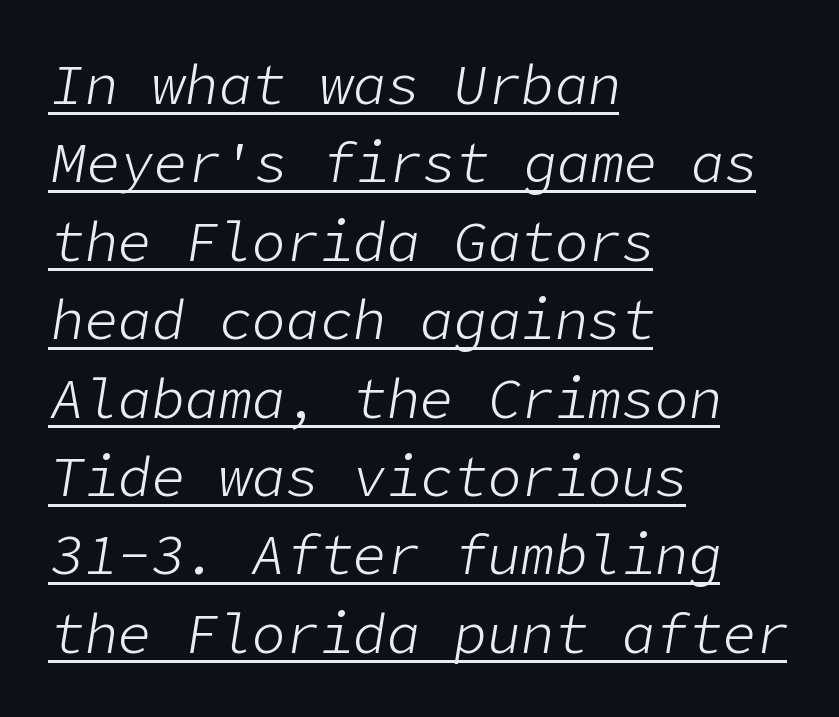
Q: Is the text bold? A: No.
Q: Is the text italic (slanted)? A: Yes, it leans right by about 9 degrees.
Q: Is the text underlined? A: Yes.
Q: How is the paragraph aligned? A: Left-aligned.
Q: Is the spacing between letters normal or unusually wide? A: Normal.
Q: Is the spacing between lines tight, normal or loose? A: Normal.
Q: Width (condensed, normal, or wide)? A: Normal.
Q: Stroke contrast? A: Low.
Q: x-height? A: Medium.
